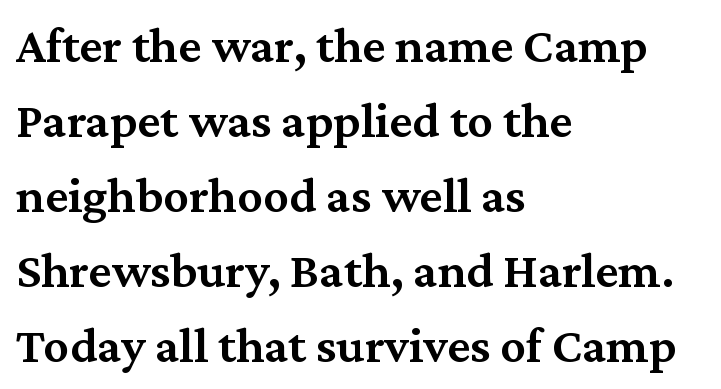
Q: Is the text bold? A: Semi-bold.
Q: Is the text italic (slanted)? A: No, it is upright.
Q: Is the typeface a serif or a sans-serif typeface? A: Serif.
Q: Is the text underlined? A: No.
Q: How is the paragraph aligned? A: Left-aligned.
Q: Is the spacing between letters normal or unusually wide? A: Normal.
Q: Is the spacing between lines tight, normal or loose? A: Normal.
Q: Width (condensed, normal, or wide)? A: Normal.
Q: Stroke contrast? A: Medium.
Q: x-height? A: Medium.
Q: Monospaced? A: No.
